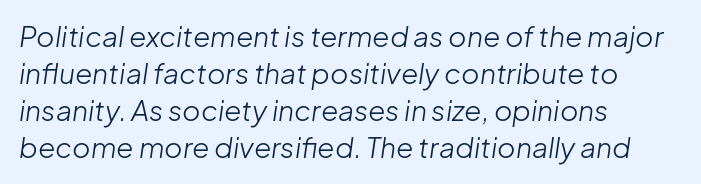
Q: Is the text bold? A: No.
Q: Is the text italic (slanted)? A: Yes, it leans right by about 8 degrees.
Q: Is the text underlined? A: No.
Q: How is the paragraph aligned? A: Left-aligned.
Q: Is the spacing between letters normal or unusually wide? A: Normal.
Q: Is the spacing between lines tight, normal or loose? A: Normal.
Q: Width (condensed, normal, or wide)? A: Normal.
Q: Stroke contrast? A: Low.
Q: x-height? A: Medium.
Q: Monospaced? A: No.
